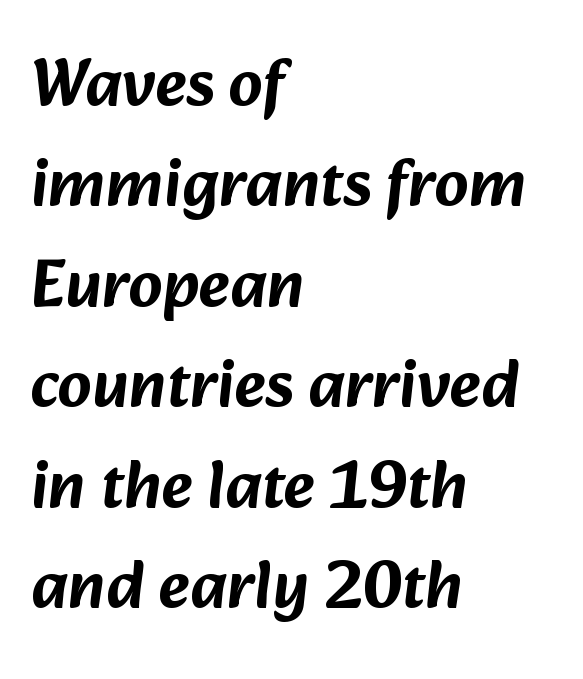
Q: Is the typeface a serif or a sans-serif typeface? A: Sans-serif.
Q: Is the text underlined? A: No.
Q: How is the paragraph aligned? A: Left-aligned.
Q: Is the spacing between letters normal or unusually wide? A: Normal.
Q: Is the spacing between lines tight, normal or loose? A: Normal.
Q: Width (condensed, normal, or wide)? A: Normal.
Q: Stroke contrast? A: Low.
Q: x-height? A: Medium.
Q: Monospaced? A: No.
